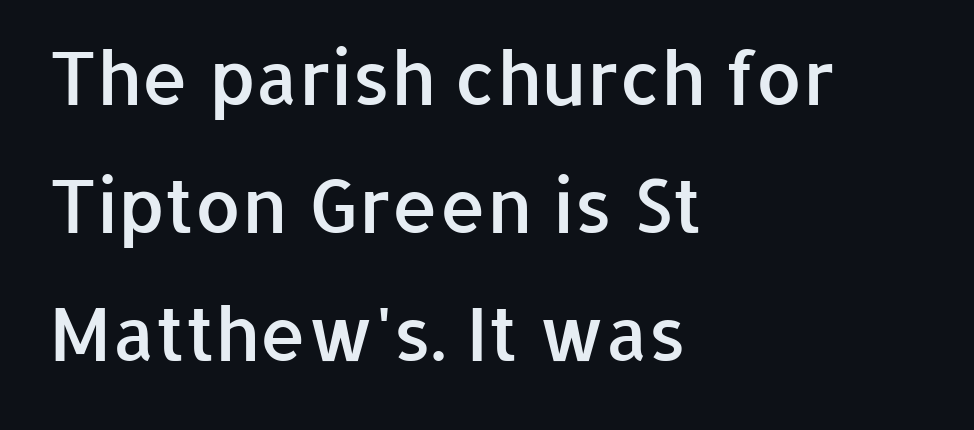
Strokes here are thickened, but only to semibold level. Here the designer chose a conventional face with non-uniform glyph widths. Compared with typical body copy, the letter spacing here is the same. No italicization has been applied; the sample stays upright.
